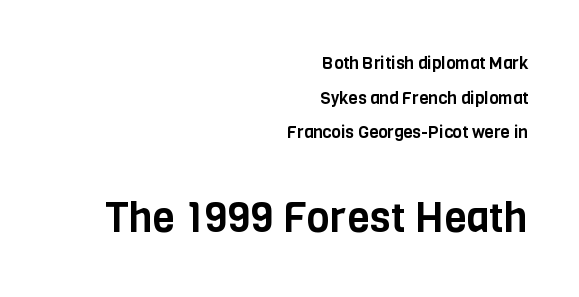
{"serif": "no", "italic": "no", "width": "condensed", "stroke_contrast": "low", "x_height": "large", "monospaced": "no", "underline": "no", "align": "right", "line_spacing": "loose", "line_spacing_ratio": 2.04, "letter_spacing": "normal", "letter_spacing_em": 0.0, "larger_block": "second", "size_ratio": 2.47, "glyph_px": 42}
